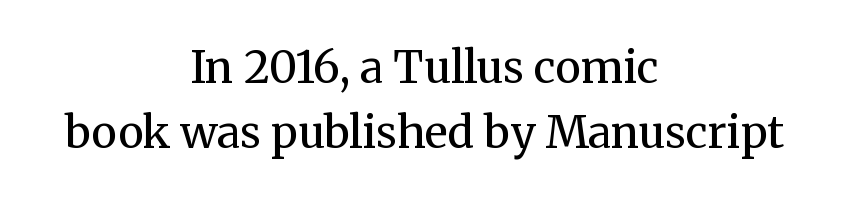
Quick note: not italic, upright. The space beneath each line is pristine and unruled. The gaps between neighbouring characters are ordinary and unremarkable. No chunkiness to these letters — they're not bold. This sample is center-justified, so both line endings float freely.
